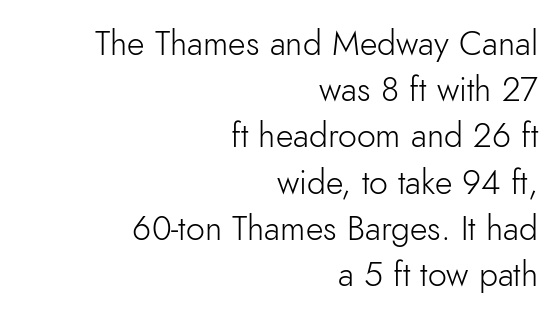
Q: Is the text bold? A: No.
Q: Is the text italic (slanted)? A: No, it is upright.
Q: Is the typeface a serif or a sans-serif typeface? A: Sans-serif.
Q: Is the text underlined? A: No.
Q: How is the paragraph aligned? A: Right-aligned.
Q: Is the spacing between letters normal or unusually wide? A: Normal.
Q: Is the spacing between lines tight, normal or loose? A: Normal.
Q: Width (condensed, normal, or wide)? A: Normal.
Q: Stroke contrast? A: Low.
Q: x-height? A: Small.
Q: Monospaced? A: No.
